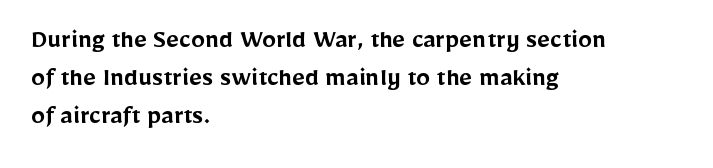
Alignment: flush left. The zone under the glyphs is completely vacant. Stroke terminals: plain, sans-serif. Firm but not heavy-handed strokes: this text is semibold. This is roman type, the default non-slanted kind.
